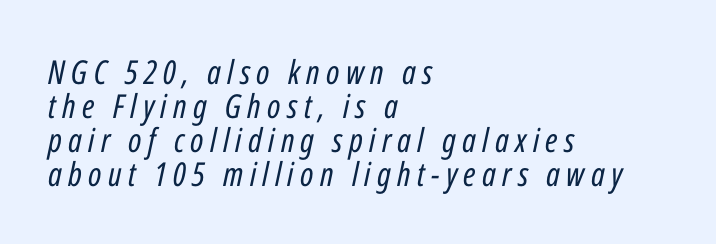
A bare baseline throughout the passage. One-word summary of the alignment: left. The weight tops out at a normal text grade. Rendered with sloped, italic letterforms.
